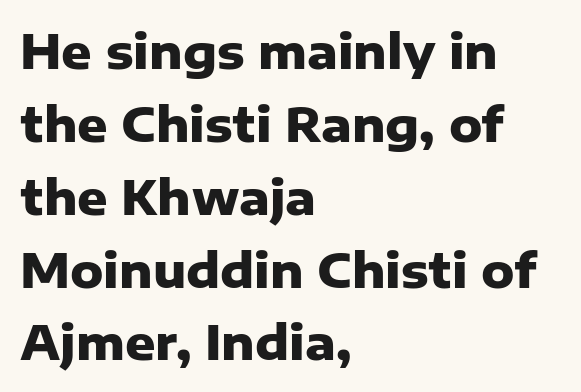
The image shows 47 px heavy sans-serif type, upright; set left-aligned, normal line spacing (1.55x), normal letter spacing, not underlined; low stroke contrast and a medium x-height.
